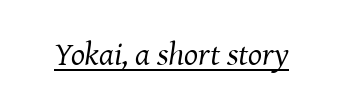
{"serif": "yes", "italic": "yes", "lean": "right", "slant_degrees": 8, "bold": "no", "weight": "regular", "width": "normal", "stroke_contrast": "medium", "x_height": "medium", "monospaced": "no", "underline": "yes", "letter_spacing": "normal", "letter_spacing_em": 0.0, "glyph_px": 33}
